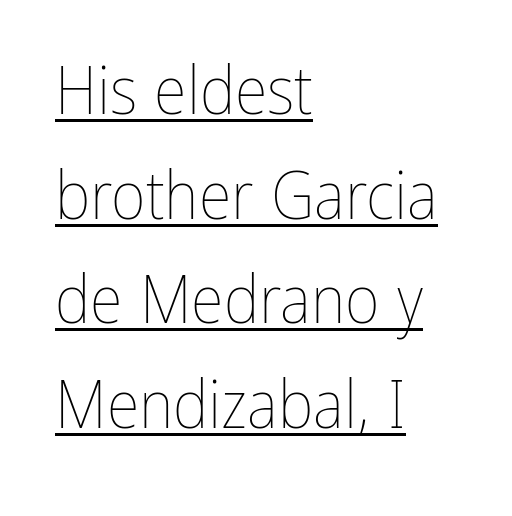
Q: Is the text bold? A: No.
Q: Is the text italic (slanted)? A: No, it is upright.
Q: Is the text underlined? A: Yes.
Q: How is the paragraph aligned? A: Left-aligned.
Q: Is the spacing between letters normal or unusually wide? A: Normal.
Q: Is the spacing between lines tight, normal or loose? A: Normal.
Q: Width (condensed, normal, or wide)? A: Condensed.
Q: Stroke contrast? A: Low.
Q: x-height? A: Medium.
Q: Monospaced? A: No.
